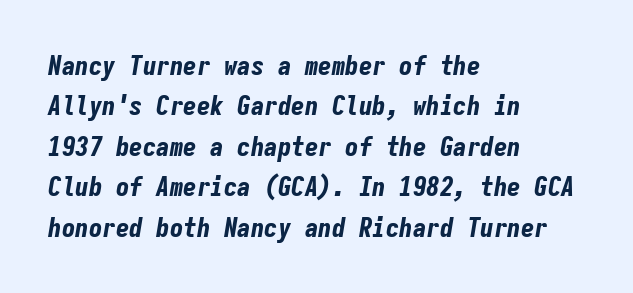
The image shows 27 px bold type, italic (leaning right); set left-aligned, normal line spacing (1.5x), normal letter spacing, not underlined.
